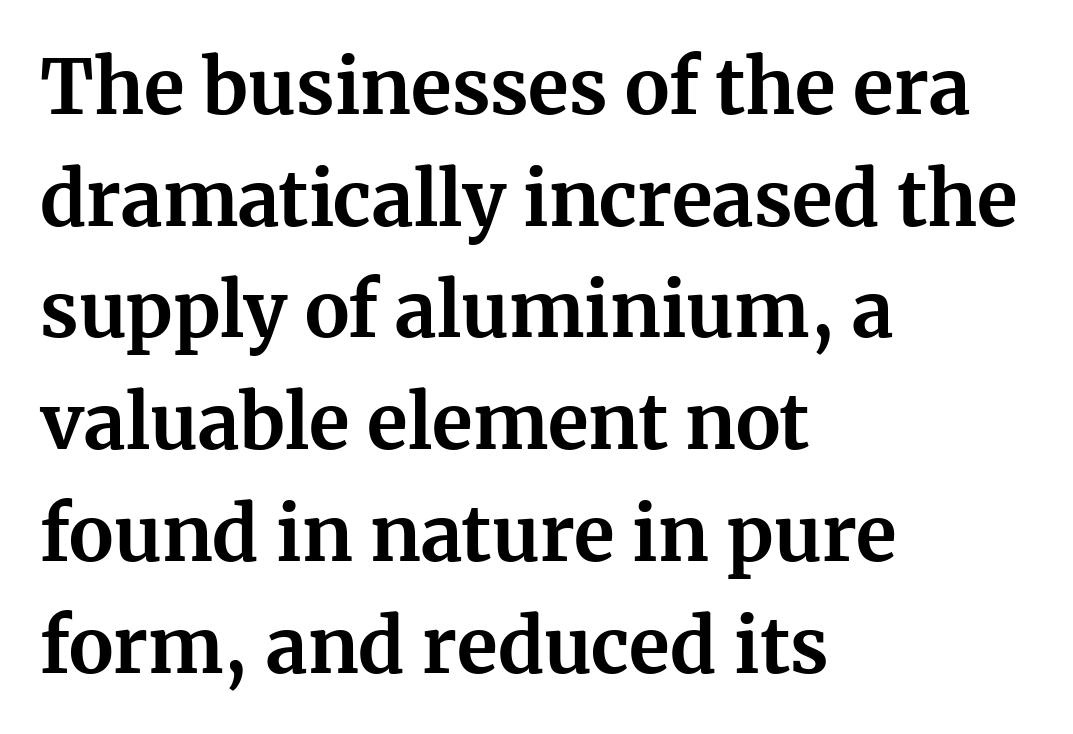
Q: Is the text bold? A: Yes.
Q: Is the text italic (slanted)? A: No, it is upright.
Q: Is the typeface a serif or a sans-serif typeface? A: Serif.
Q: Is the text underlined? A: No.
Q: How is the paragraph aligned? A: Left-aligned.
Q: Is the spacing between letters normal or unusually wide? A: Normal.
Q: Is the spacing between lines tight, normal or loose? A: Normal.
Q: Width (condensed, normal, or wide)? A: Normal.
Q: Stroke contrast? A: Medium.
Q: x-height? A: Medium.
Q: Monospaced? A: No.
